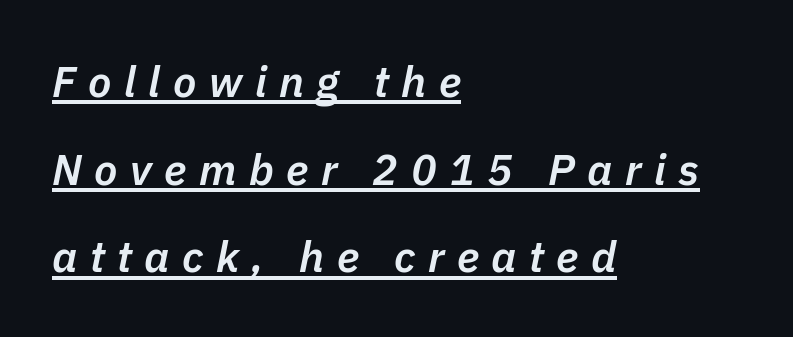
The image shows 43 px semibold type, italic (leaning right); set left-aligned, loose line spacing (2.04x), unusually wide letter spacing (+0.29 em), underlined; low stroke contrast and a medium x-height.
